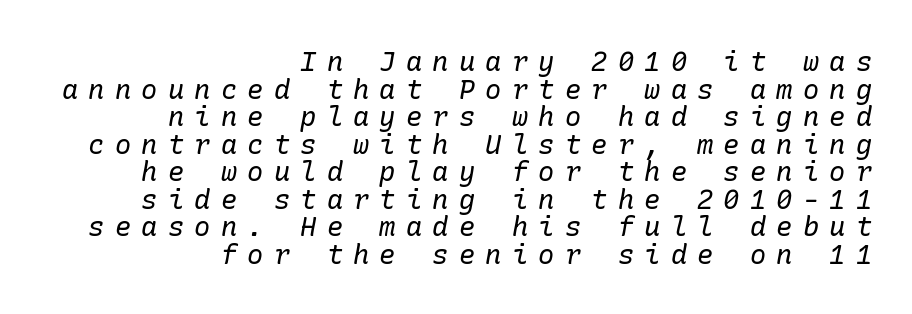
Decoration check: the copy has no underline. Compared with a flush-left layout, this one pins lines to the opposite, right side. Every character sits at an angle, as italics do. Is this a heavy cut? Hardly; it is regular or lighter.
